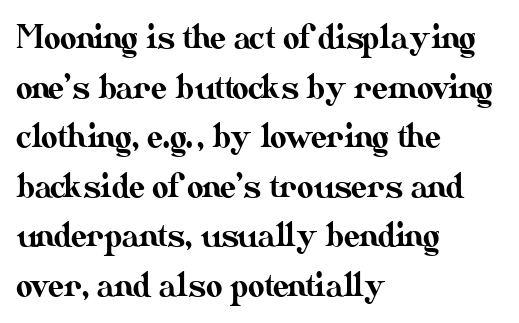
The image shows 32 px text type, upright; set left-aligned, normal line spacing (1.55x), normal letter spacing, not underlined; medium stroke contrast and a small x-height.
